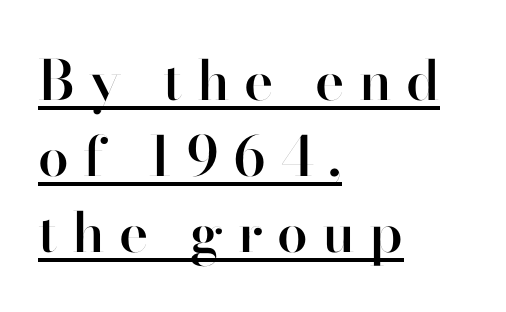
Regular leading. This rendering employs a face without finishing strokes, i.e., a sans-serif. The font is running at a semibold setting, under full bold. It's the straight-up-and-down kind of type.
